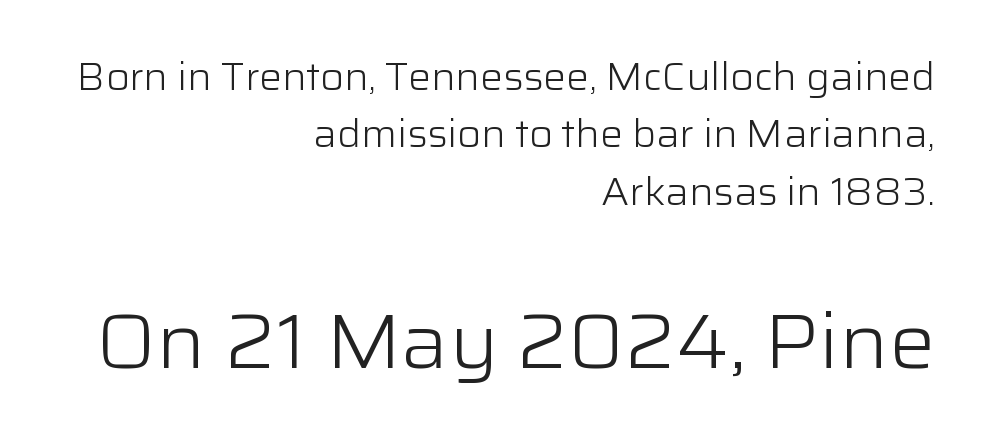
The image shows 77 px light sans-serif type, upright; set right-aligned, normal line spacing (1.51x), normal letter spacing, not underlined; the second (bottom) block is 2.03x larger; low stroke contrast and a medium x-height.
